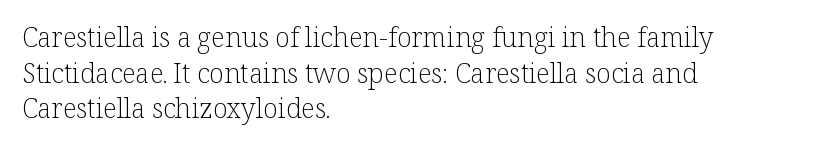
The image shows 27 px text type, upright; set left-aligned, normal line spacing (1.32x), normal letter spacing, not underlined.
